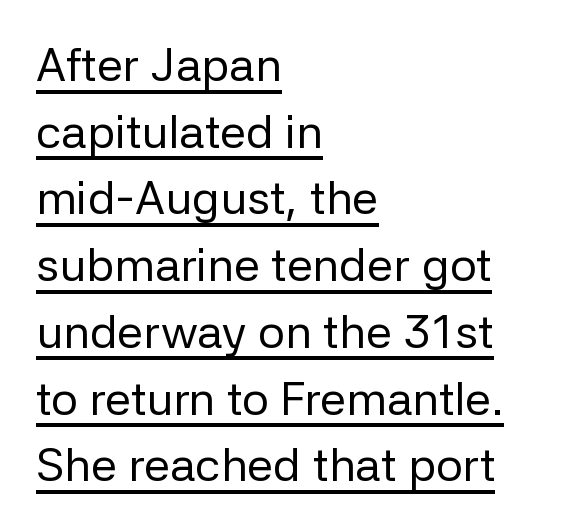
{"serif": "no", "italic": "no", "bold": "no", "weight": "regular", "width": "normal", "stroke_contrast": "low", "x_height": "medium", "monospaced": "no", "underline": "yes", "align": "left", "line_spacing": "normal", "line_spacing_ratio": 1.42, "letter_spacing": "normal", "letter_spacing_em": 0.0, "glyph_px": 47}
